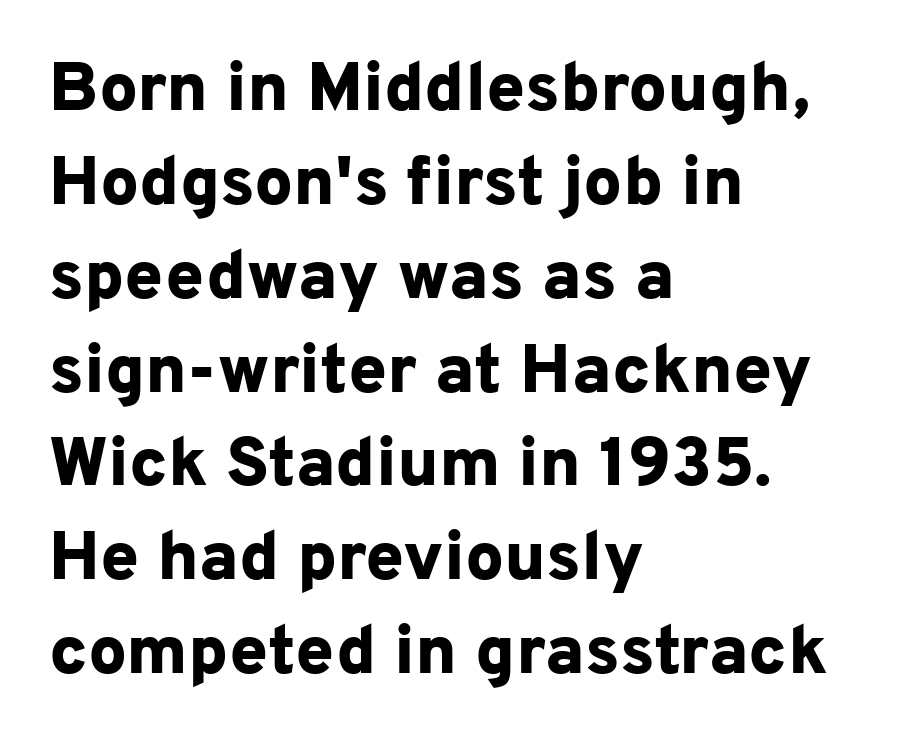
The image shows 69 px bold sans-serif type, upright; set left-aligned, normal line spacing (1.36x), normal letter spacing, not underlined; low stroke contrast and a medium x-height.
